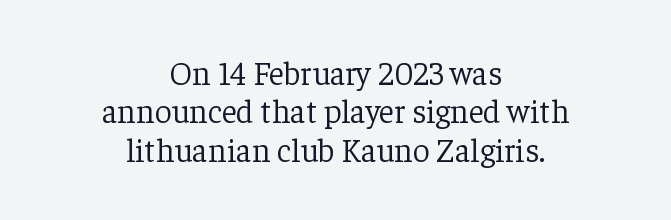
Casual observation: everything's sitting right in the middle. You can tell from the footed stems that serif type was used. Note the varied advance widths — an 'i' is clearly narrower than an 'm'. Words appear dense and cohesive because spacing is normal. Nothing heavy about these letters — not bold at all.
